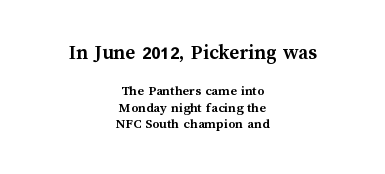
Q: Is the text bold? A: Yes.
Q: Is the text italic (slanted)? A: No, it is upright.
Q: Is the text underlined? A: No.
Q: How is the paragraph aligned? A: Centered.
Q: Is the spacing between letters normal or unusually wide? A: Normal.
Q: Which block of text is set in a larger size, the first (top) or the second (bottom)? A: The first (top) one.
